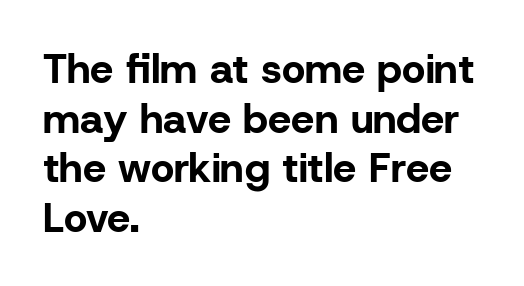
{"serif": "no", "italic": "no", "bold": "yes", "weight": "bold", "width": "normal", "stroke_contrast": "low", "x_height": "medium", "monospaced": "no", "underline": "no", "align": "left", "line_spacing_ratio": 1.21, "letter_spacing": "normal", "letter_spacing_em": 0.0, "glyph_px": 41}
